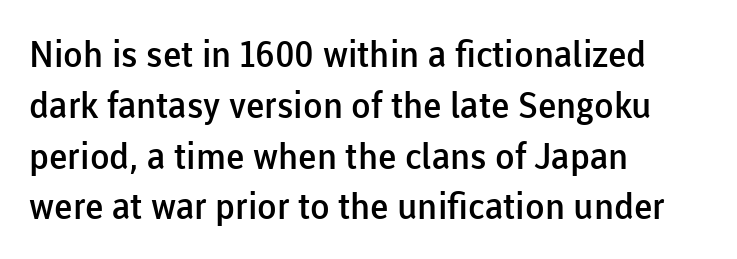
The specimen omits any rule beneath the text block's lines. Firm but not heavy-handed strokes: this text is semibold. Horizontal bands of white between lines are of average thickness. Note the varied advance widths — an 'i' is clearly narrower than an 'm'. In terms of posture, this sample is upright. Classification — sans serif.
